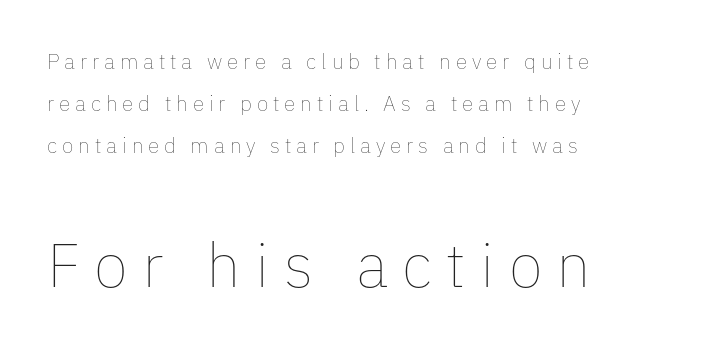
{"italic": "no", "bold": "no", "weight": "thin", "width": "normal", "stroke_contrast": "low", "x_height": "medium", "monospaced": "no", "underline": "no", "align": "left", "line_spacing": "loose", "line_spacing_ratio": 2.0, "letter_spacing": "wide", "letter_spacing_em": 0.23, "larger_block": "second", "size_ratio": 2.95, "glyph_px": 62}
